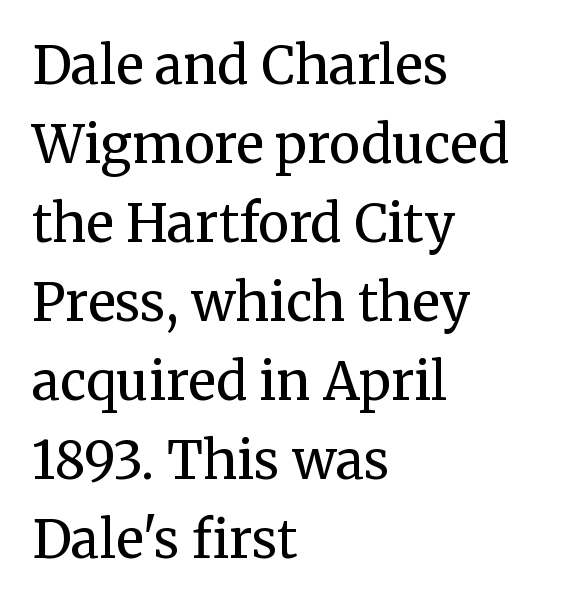
{"serif": "yes", "italic": "no", "bold": "no", "weight": "regular", "width": "normal", "stroke_contrast": "medium", "x_height": "medium", "monospaced": "no", "underline": "no", "align": "left", "line_spacing": "normal", "line_spacing_ratio": 1.52, "letter_spacing": "normal", "letter_spacing_em": 0.0, "glyph_px": 52}
